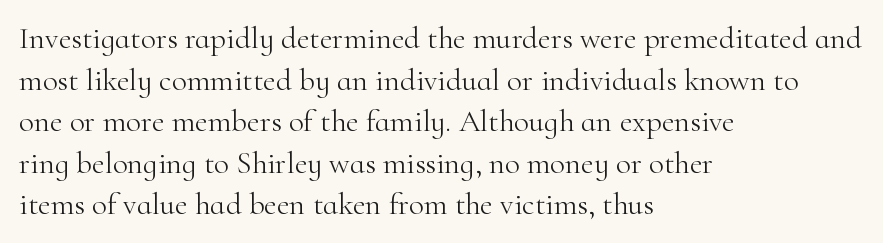
The image shows 31 px light serif type, upright; set left-aligned, normal line spacing (1.34x), normal letter spacing, not underlined; high stroke contrast and a small x-height.
